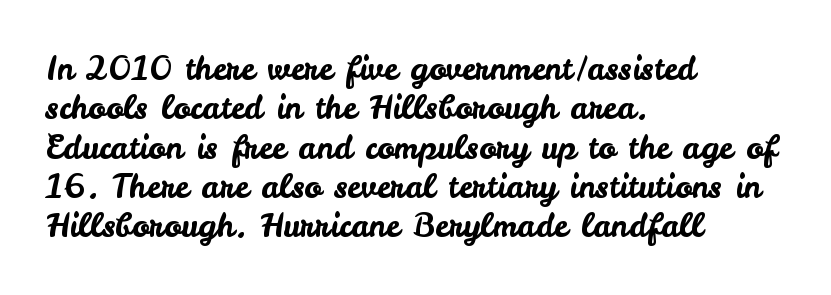
{"serif": "no", "width": "normal", "stroke_contrast": "low", "x_height": "small", "monospaced": "no", "underline": "no", "align": "left", "line_spacing_ratio": 1.23, "letter_spacing": "normal", "letter_spacing_em": 0.0, "glyph_px": 32}
